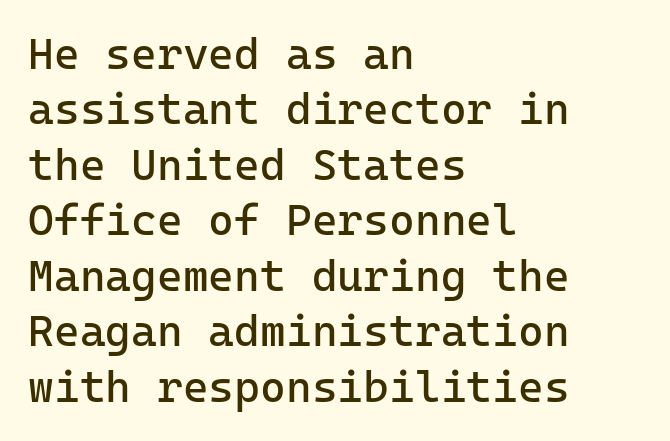
How are the letters spaced? Ordinarily, with no added tracking. Stroke thickness stays within the range of a standard reading face or lighter. Quick note: not italic, upright. The lines sit at an ordinary, default distance from one another.
